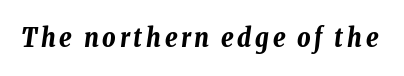
Q: Is the text bold? A: Yes.
Q: Is the text italic (slanted)? A: Yes, it leans right by about 8 degrees.
Q: Is the text underlined? A: No.
